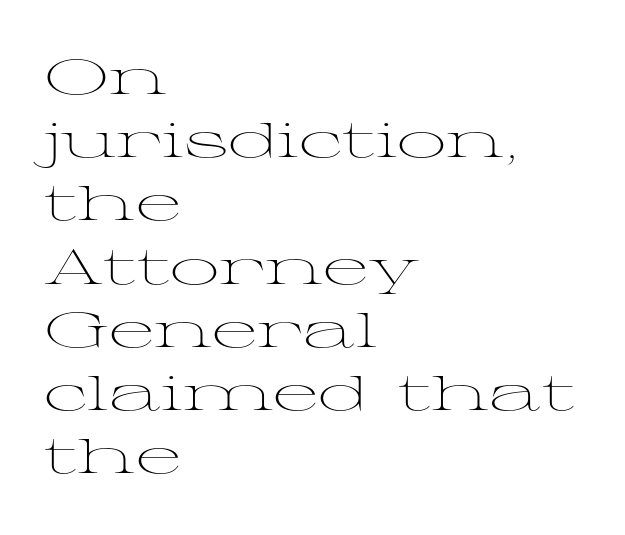
{"serif": "yes", "italic": "no", "bold": "no", "weight": "light", "width": "wide", "stroke_contrast": "medium", "x_height": "medium", "monospaced": "no", "underline": "no", "align": "left", "line_spacing": "normal", "line_spacing_ratio": 1.29, "letter_spacing": "normal", "letter_spacing_em": 0.0, "glyph_px": 49}
